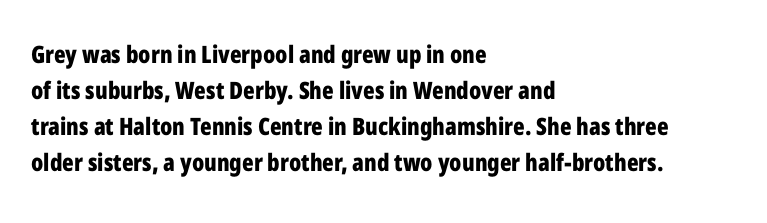
{"italic": "no", "bold": "yes", "underline": "no", "align": "left", "line_spacing": "normal", "line_spacing_ratio": 1.5, "letter_spacing": "normal", "letter_spacing_em": 0.0, "glyph_px": 24}
